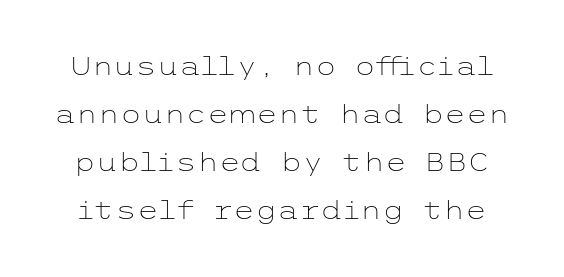
Q: Is the text bold? A: No.
Q: Is the text italic (slanted)? A: No, it is upright.
Q: Is the text underlined? A: No.
Q: Is the spacing between letters normal or unusually wide? A: Normal.
Q: Is the spacing between lines tight, normal or loose? A: Loose.
